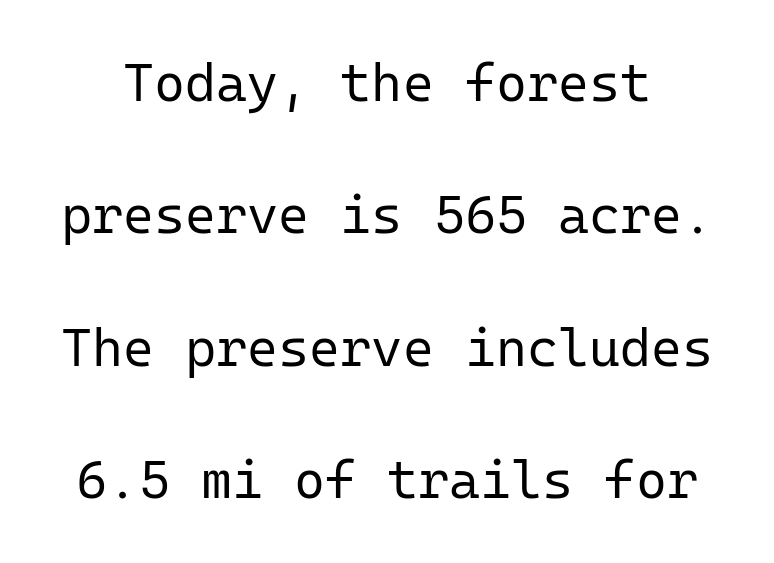
The image shows 53 px regular-weight sans-serif type, upright, monospaced; set loose line spacing (2.5x), normal letter spacing, not underlined; low stroke contrast and a medium x-height.
